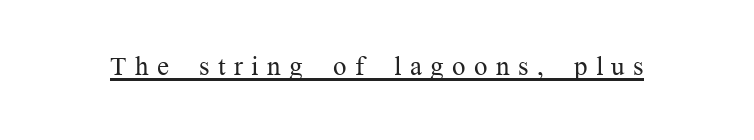
Is there any slant? The stems are plumb. Short note: letters widely spaced. No chunkiness to these letters — they're not bold. Check the space under the baseline: a stroke is drawn there.
